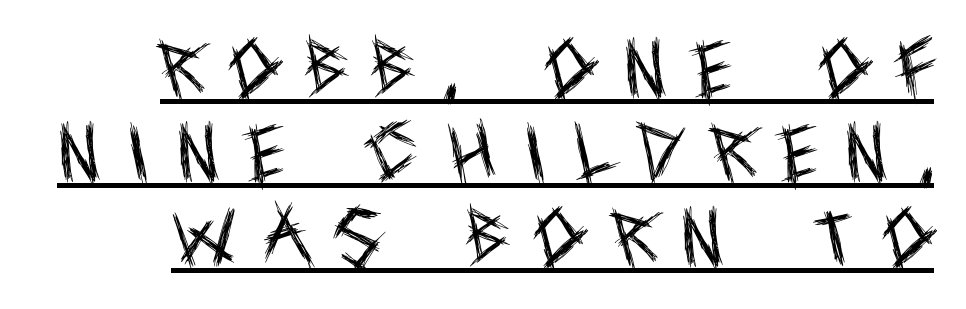
The image shows 64 px regular-weight, condensed sans-serif type, upright; set normal line spacing (1.32x), unusually wide letter spacing (+0.44 em), underlined; a large x-height.
